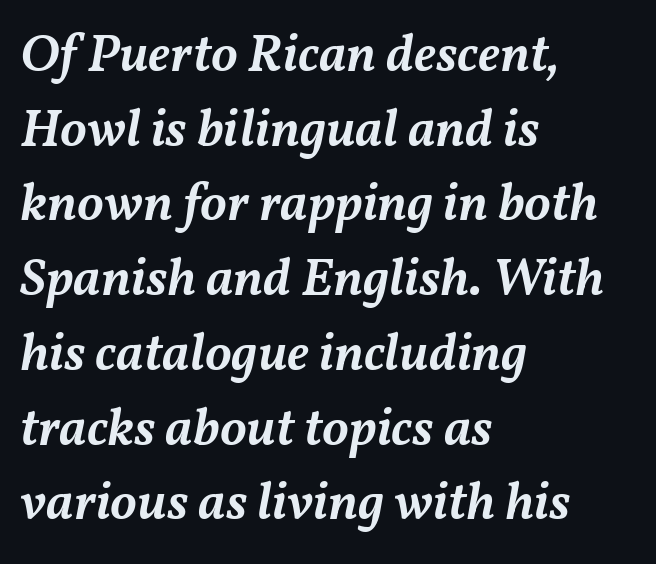
The image shows 53 px semibold type, italic (leaning right); set left-aligned, normal line spacing (1.41x), normal letter spacing, not underlined; medium stroke contrast and a medium x-height.
